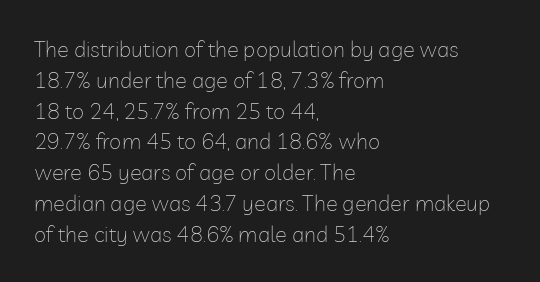
{"italic": "no", "bold": "no", "underline": "no", "align": "left", "line_spacing": "normal", "line_spacing_ratio": 1.4, "letter_spacing": "normal", "letter_spacing_em": 0.0, "glyph_px": 22}
